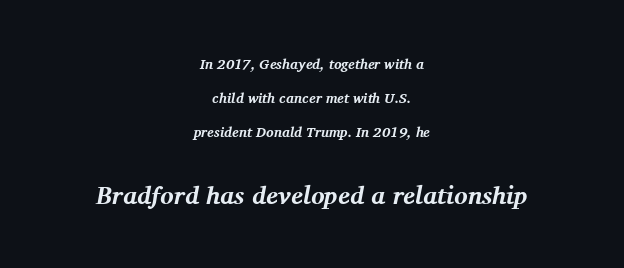
The image shows 25 px bold type, italic (leaning right); set centered, loose line spacing (2.44x), normal letter spacing, not underlined; the second (bottom) block is 1.79x larger.
